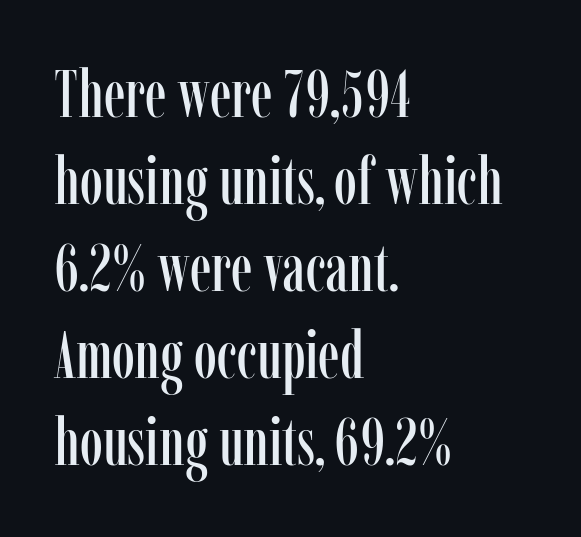
This sample has the flowing, uneven cadence of proportional lettering. The gaps between neighbouring characters are ordinary and unremarkable. The typeface chosen for these lines features serifs. The space beneath each line is pristine and unruled.
